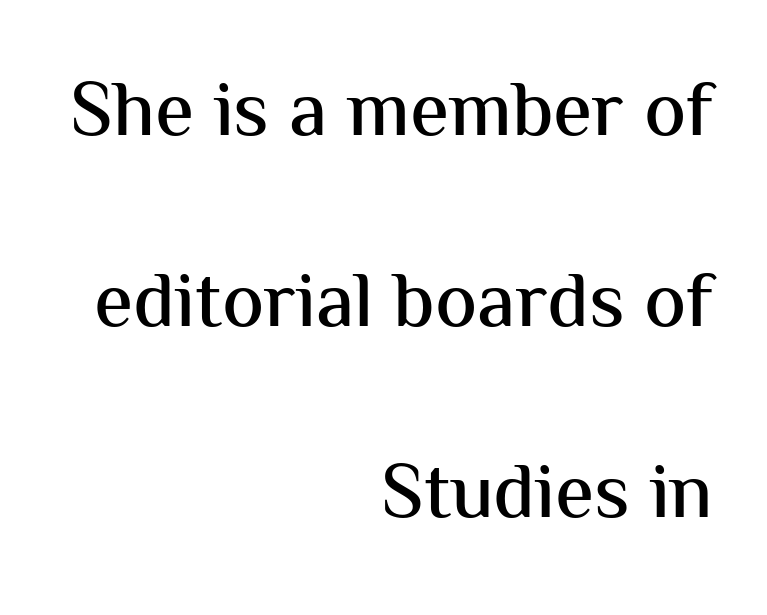
Do the letters lean? They stand straight. Successive baselines arrive slowly, with a big drop between each. If you drew a ruler down the right edge, every line would touch it. The string is rendered with underlining switched off.
